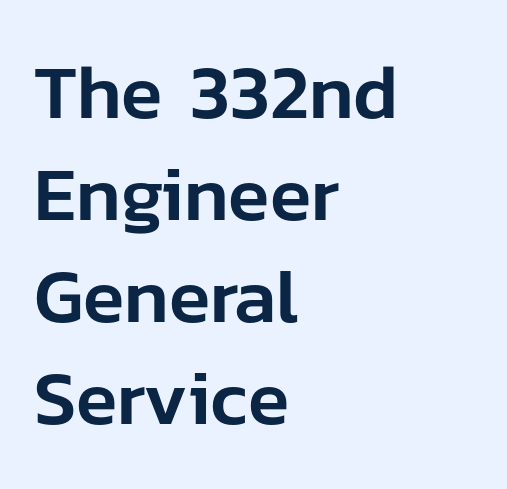
The image shows 76 px sans-serif type, upright; set left-aligned, normal line spacing (1.34x), normal letter spacing, not underlined; low stroke contrast and a medium x-height.
